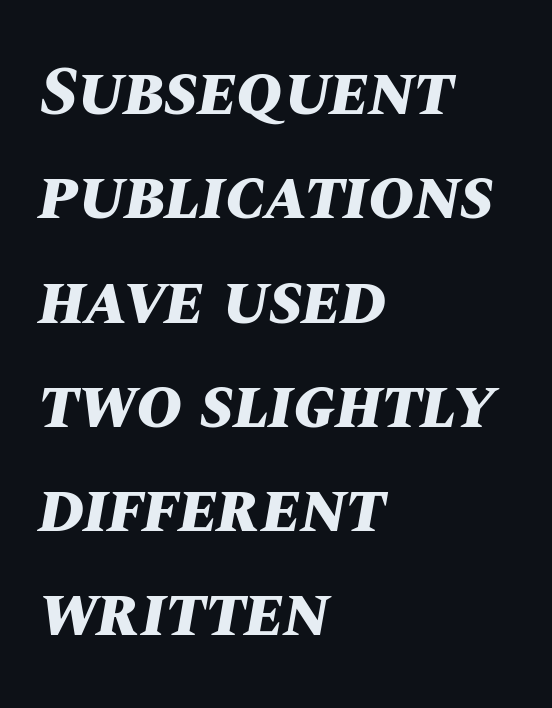
The image shows 70 px bold type, italic (leaning right); set left-aligned, normal line spacing (1.49x), normal letter spacing, not underlined; medium stroke contrast and a large x-height.
